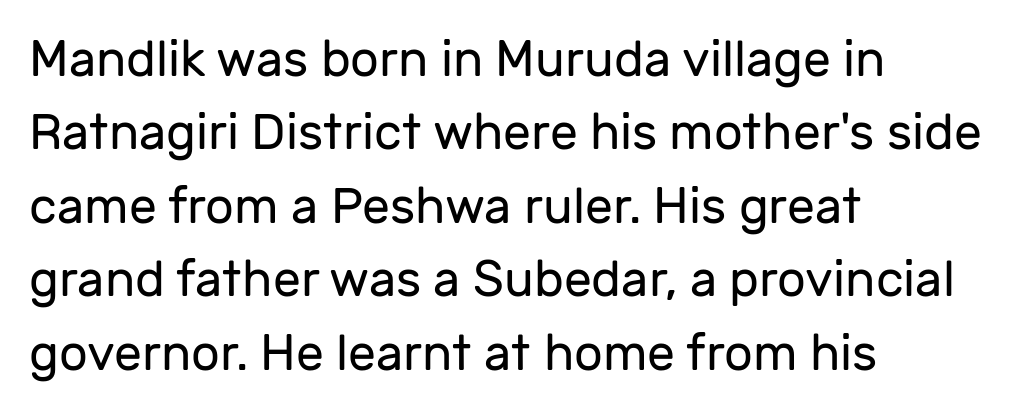
Q: Is the text bold? A: No.
Q: Is the text italic (slanted)? A: No, it is upright.
Q: Is the typeface a serif or a sans-serif typeface? A: Sans-serif.
Q: Is the text underlined? A: No.
Q: How is the paragraph aligned? A: Left-aligned.
Q: Is the spacing between letters normal or unusually wide? A: Normal.
Q: Is the spacing between lines tight, normal or loose? A: Normal.
Q: Width (condensed, normal, or wide)? A: Normal.
Q: Stroke contrast? A: Low.
Q: x-height? A: Medium.
Q: Monospaced? A: No.
